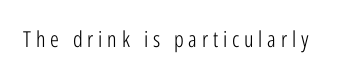
The image shows 22 px text type, upright; set unusually wide letter spacing (+0.22 em), not underlined.
